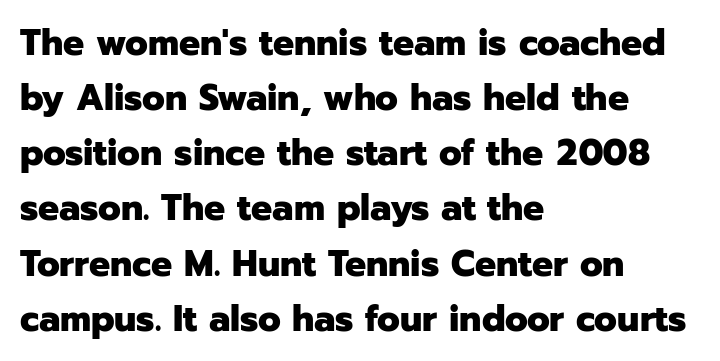
The image shows 37 px heavy sans-serif type, upright; set left-aligned, normal line spacing (1.49x), normal letter spacing, not underlined; low stroke contrast and a medium x-height.
